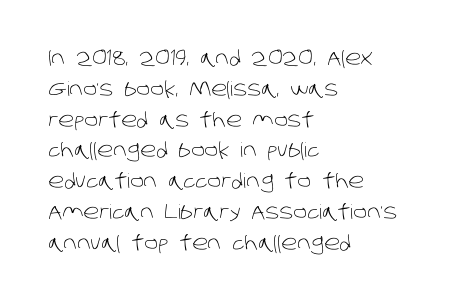
A bare baseline throughout the passage. The line-height multiplier appears to be the usual default. Is the block centered? No — it sits flush against the left margin. The gaps between neighbouring characters are ordinary and unremarkable.
